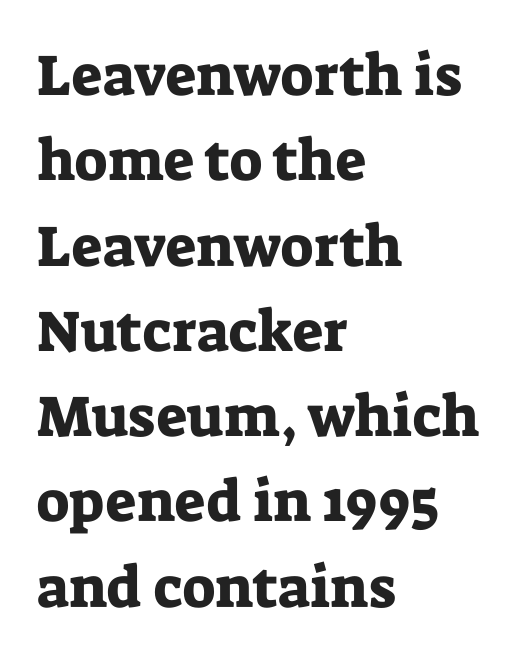
Q: Is the text italic (slanted)? A: No, it is upright.
Q: Is the typeface a serif or a sans-serif typeface? A: Serif.
Q: Is the text underlined? A: No.
Q: How is the paragraph aligned? A: Left-aligned.
Q: Is the spacing between letters normal or unusually wide? A: Normal.
Q: Is the spacing between lines tight, normal or loose? A: Normal.
Q: Width (condensed, normal, or wide)? A: Normal.
Q: Stroke contrast? A: Low.
Q: x-height? A: Medium.
Q: Monospaced? A: No.
